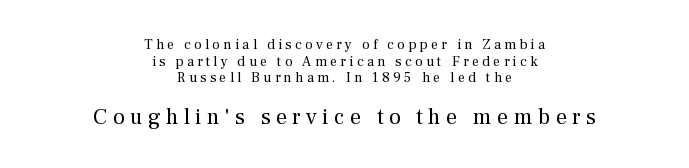
The image shows 22 px text type, upright; set centered, line spacing 1.18x, unusually wide letter spacing (+0.24 em), not underlined; the second (bottom) block is 1.57x larger.
